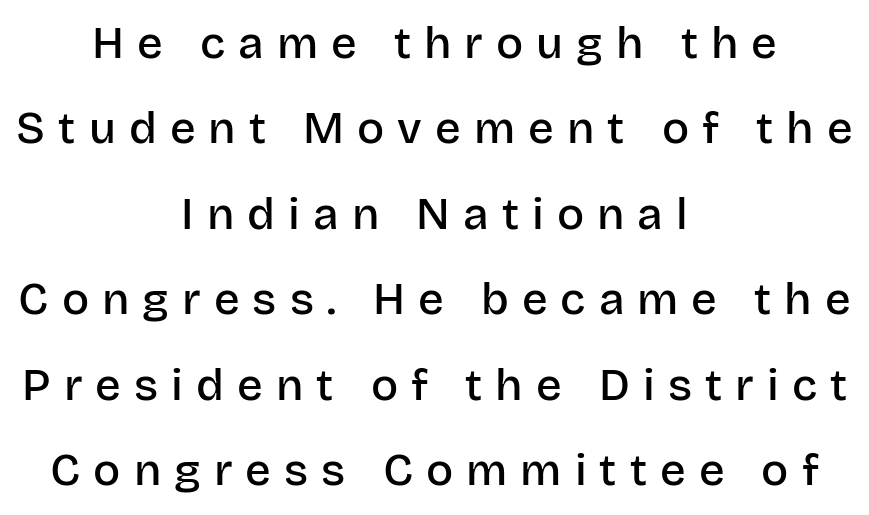
The image shows 45 px semibold sans-serif type, upright; set centered, loose line spacing (1.9x), unusually wide letter spacing (+0.29 em), not underlined; low stroke contrast and a large x-height.
